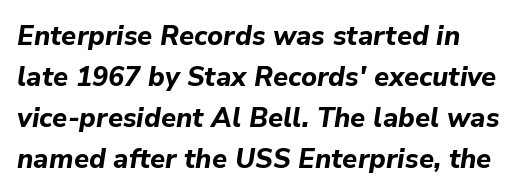
Q: Is the text bold? A: Yes.
Q: Is the text italic (slanted)? A: Yes, it leans right by about 9 degrees.
Q: Is the text underlined? A: No.
Q: Is the spacing between letters normal or unusually wide? A: Normal.
Q: Is the spacing between lines tight, normal or loose? A: Normal.
